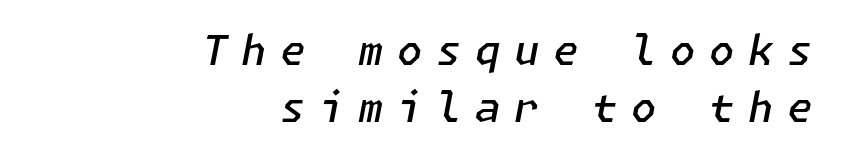
The image shows 41 px semibold type, italic (leaning right); set right-aligned, normal line spacing (1.38x), unusually wide letter spacing (+0.33 em), not underlined; low stroke contrast and a medium x-height.
